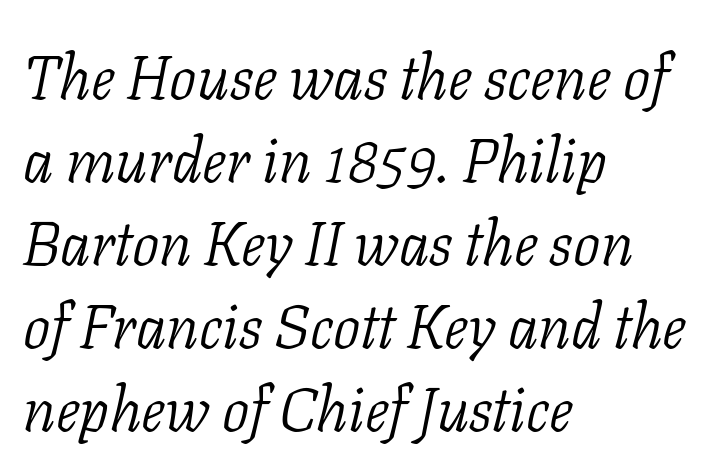
Weight: regular or lighter. Is the type slanted? Yes — the strokes lean at a clear angle. The zone under the glyphs is completely vacant. Observe the ordinary spacing: letters are neighbours, not strangers. Note the varied advance widths — an 'i' is clearly narrower than an 'm'.
